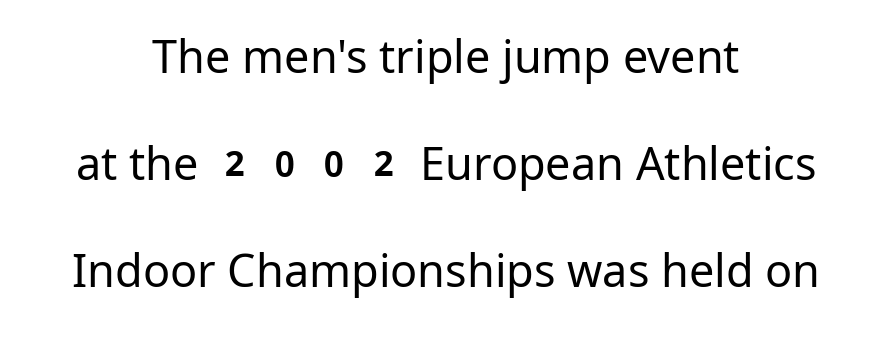
Letter spacing: default. No italicization has been applied; the sample stays upright. The lines in this sample share a center point and differ in where they start and stop. I'd call this a sans setting — the letters go barefoot.
